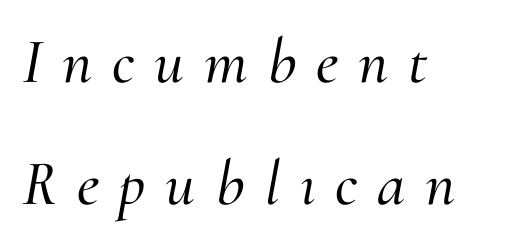
To sum up the face: it has serifs. Yep, that's italic — everything's leaning. Do the characters align in a grid? No, the font is proportional. These lines stack with their left ends in a neat column.
